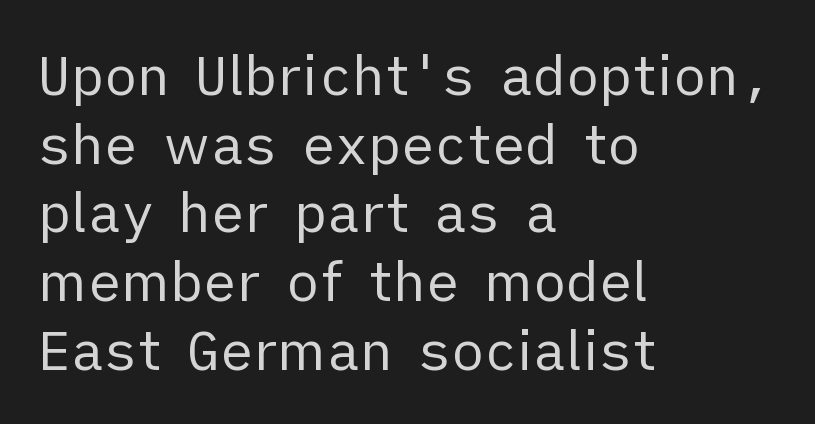
The image shows 55 px regular-weight sans-serif type, upright; set left-aligned, normal line spacing (1.25x), normal letter spacing, not underlined; low stroke contrast and a medium x-height.
